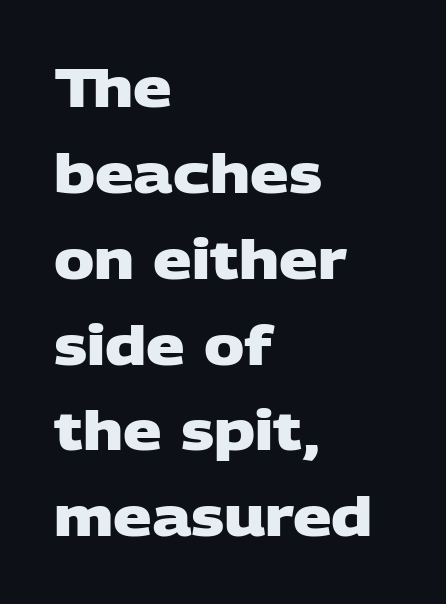
Here the designer chose a conventional face with non-uniform glyph widths. Honestly, the letter spacing is just normal — you wouldn't notice it. These lines are set flush left with a ragged right edge. Look at the stroke-to-counter ratio: heavy, a bold.
